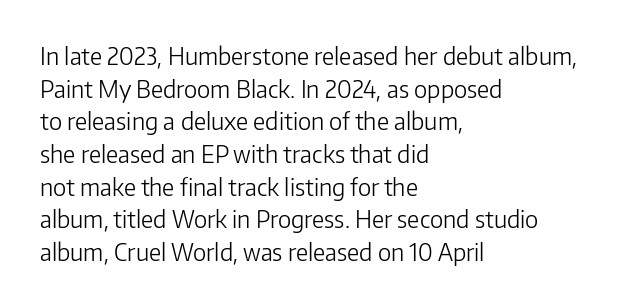
Plain, unruled lines of type. Ordinary non-slanted type is in use. Does extra space separate the letters? No, they use regular spacing. This is not heavy type; no bold has been used. These lines sit exactly where default settings would place them. Reading down the block, your eye returns to a fixed left position each line.
